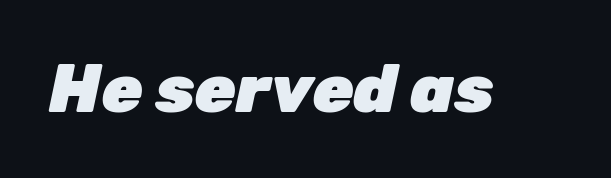
{"italic": "yes", "lean": "right", "slant_degrees": 12, "bold": "yes", "weight": "heavy", "width": "normal", "stroke_contrast": "low", "x_height": "medium", "monospaced": "no", "underline": "no", "letter_spacing": "normal", "letter_spacing_em": 0.0, "glyph_px": 67}
